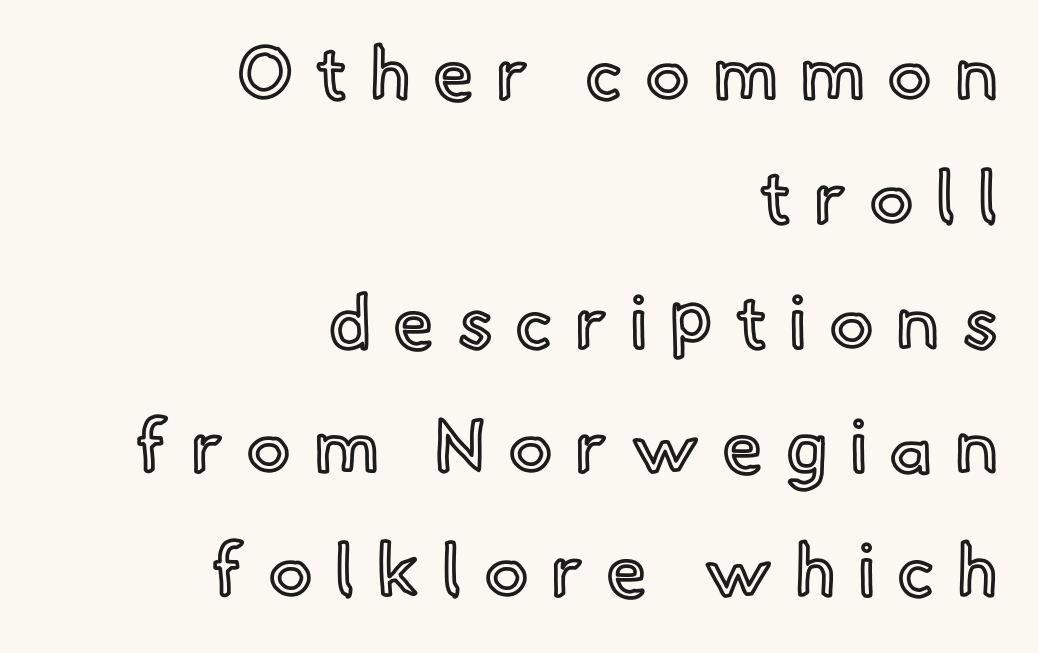
The image shows 74 px text type, upright; set right-aligned, normal line spacing (1.68x), unusually wide letter spacing (+0.3 em), not underlined; a small x-height.
